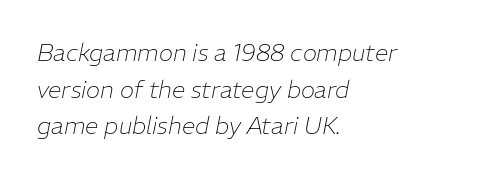
The text block is weighted toward the left margin, trailing off unevenly rightward. Honestly, there is no underline to notice here at all. The axis of the letterforms is tilted away from vertical. Heaviness? Minimal to ordinary, like unemphasized prose. You could call the tracking neutral — neither tight nor loose.
